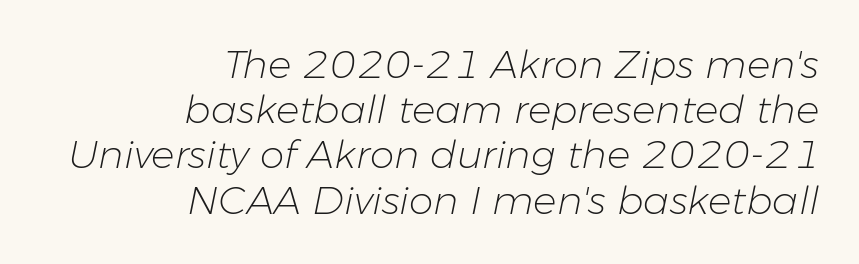
{"italic": "yes", "lean": "right", "slant_degrees": 11, "bold": "no", "weight": "light", "width": "normal", "stroke_contrast": "low", "x_height": "medium", "monospaced": "no", "underline": "no", "align": "right", "line_spacing_ratio": 1.16, "letter_spacing": "normal", "letter_spacing_em": 0.0, "glyph_px": 39}
